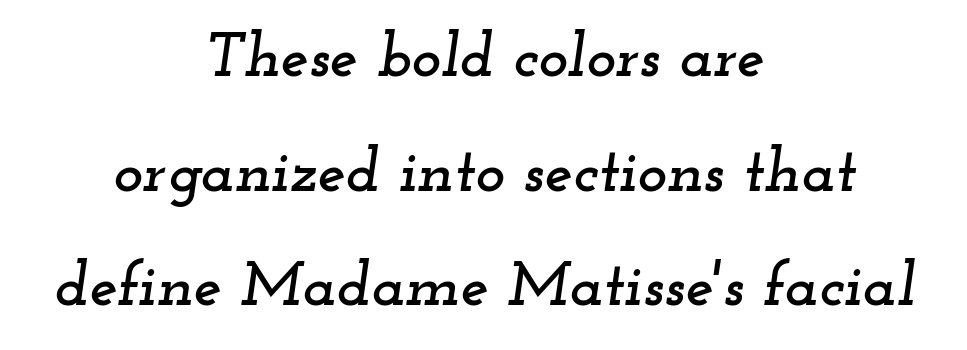
{"serif": "yes", "italic": "yes", "lean": "right", "slant_degrees": 12, "width": "wide", "stroke_contrast": "low", "x_height": "small", "monospaced": "no", "underline": "no", "align": "center", "line_spacing_ratio": 1.82, "letter_spacing": "normal", "letter_spacing_em": 0.0, "glyph_px": 63}
